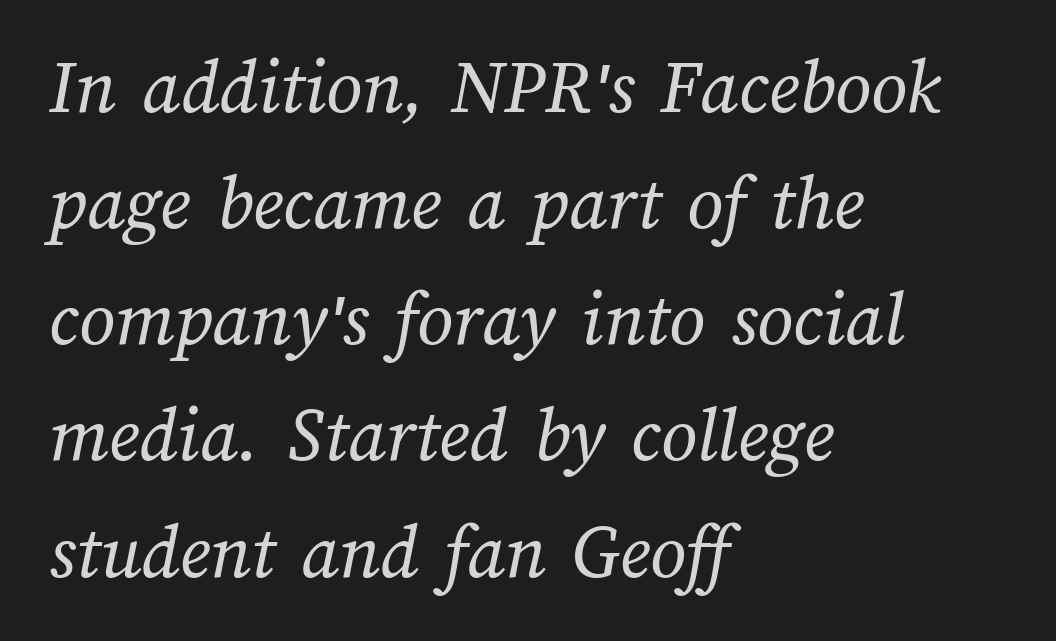
The image shows 79 px regular-weight type; set left-aligned, normal line spacing (1.47x), normal letter spacing, not underlined; medium stroke contrast and a medium x-height.
